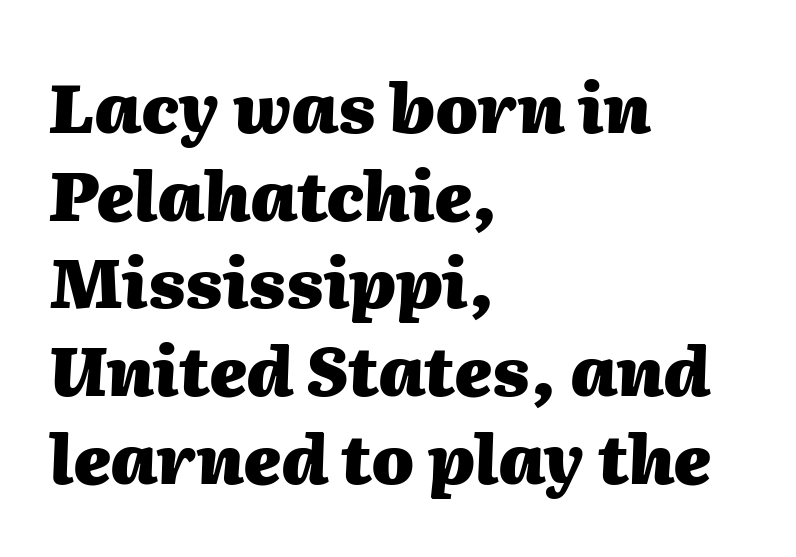
Just letters on the line, the space beneath them empty. How would I describe the line gaps? Plain and ordinary. The passage shown is emphatically bold. The text carries the slant typical of an italic or oblique font. A typesetter would call this proportional, since set widths differ per character.
